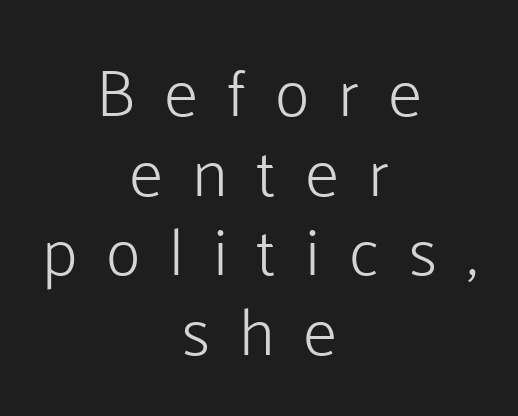
{"serif": "no", "italic": "no", "bold": "no", "weight": "light", "width": "normal", "stroke_contrast": "low", "x_height": "medium", "monospaced": "no", "underline": "no", "align": "center", "line_spacing_ratio": 1.19, "letter_spacing": "wide", "letter_spacing_em": 0.43, "glyph_px": 67}
